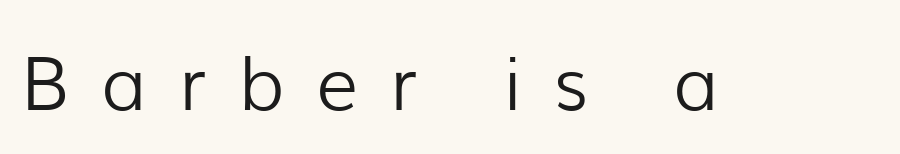
{"serif": "no", "italic": "no", "bold": "no", "weight": "light", "width": "normal", "stroke_contrast": "low", "x_height": "medium", "monospaced": "no", "underline": "no", "letter_spacing": "wide", "letter_spacing_em": 0.43, "glyph_px": 74}
